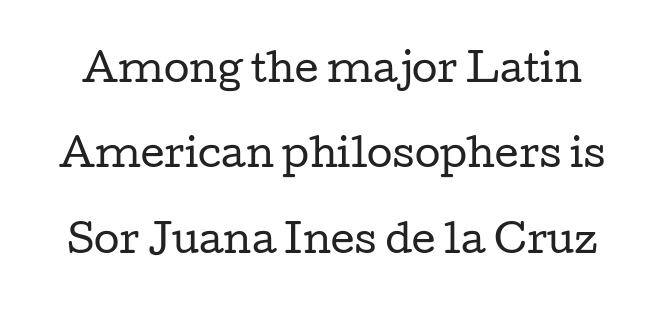
The image shows 37 px regular-weight, wide serif type, upright; set loose line spacing (2.31x), normal letter spacing, not underlined; low stroke contrast and a medium x-height.
